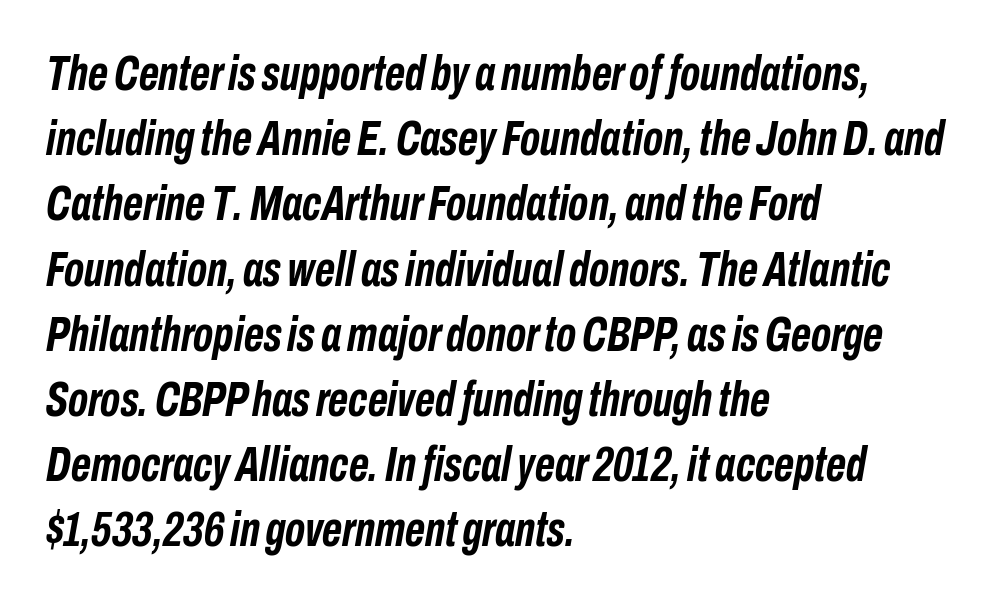
Q: Is the text bold? A: Yes.
Q: Is the text italic (slanted)? A: Yes, it leans right by about 10 degrees.
Q: Is the text underlined? A: No.
Q: How is the paragraph aligned? A: Left-aligned.
Q: Is the spacing between letters normal or unusually wide? A: Normal.
Q: Is the spacing between lines tight, normal or loose? A: Normal.
Q: Width (condensed, normal, or wide)? A: Condensed.
Q: Stroke contrast? A: Low.
Q: x-height? A: Medium.
Q: Monospaced? A: No.
